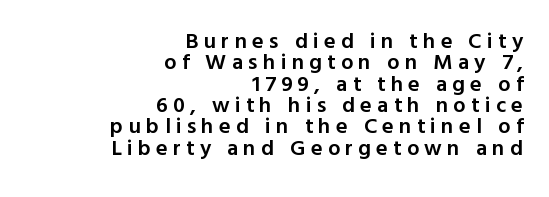
The image shows 22 px text type, upright; set right-aligned, tight line spacing (0.97x), unusually wide letter spacing (+0.24 em), not underlined.
